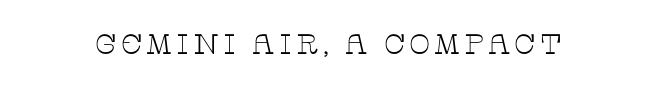
{"serif": "yes", "italic": "no", "bold": "no", "weight": "thin", "width": "wide", "stroke_contrast": "low", "x_height": "large", "monospaced": "no", "underline": "no", "glyph_px": 28}
